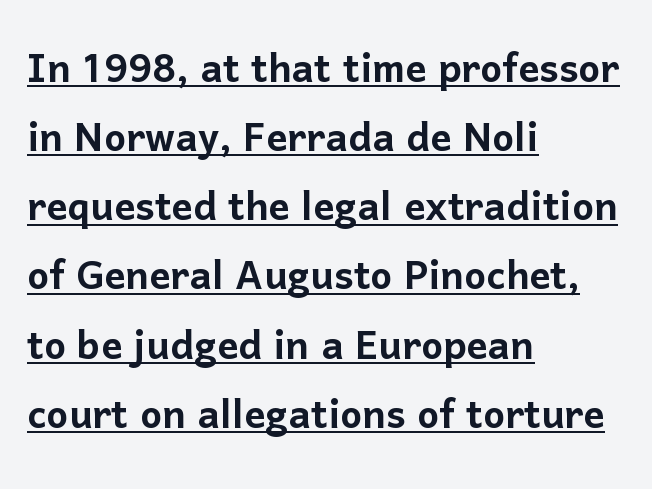
Examine the stroke ends and you'll find no serifs. Inter-character spacing is left at the font's built-in metrics. Each line of the rendering has a horizontal stroke beneath the glyphs. The paragraph has a hard left edge and a soft right edge. The lettering holds an erect, upright posture throughout. Looks like regular typesetting: each glyph gets only the width it needs.
